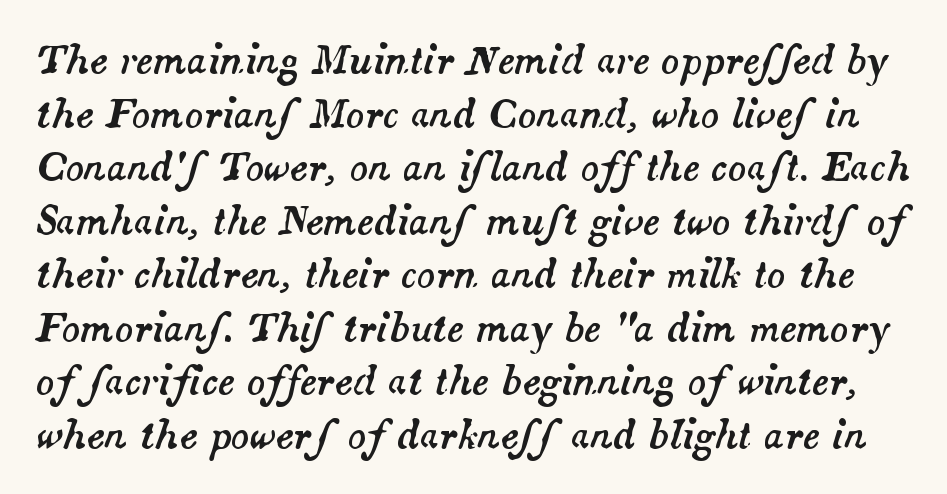
Honestly, the letter spacing is just normal — you wouldn't notice it. You could not count columns in this text — the font is proportionally spaced. Rendered with sloped, italic letterforms. Descender tails drop into unmarked territory. In terms of leading, this rendering sits right in the middle.
